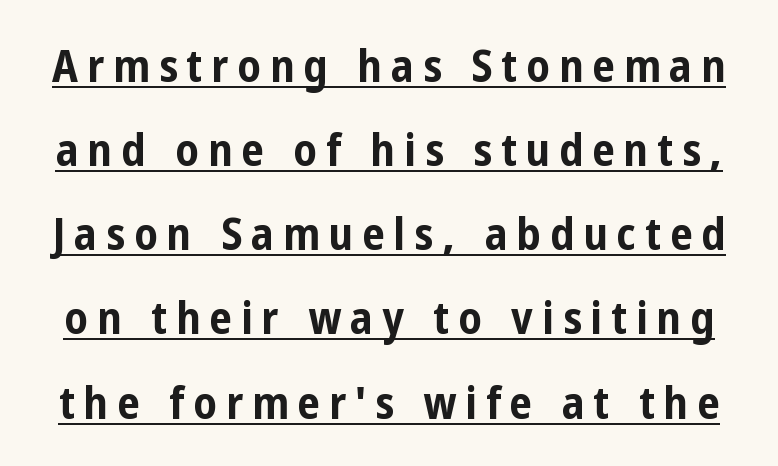
Summary of weight: heavy, a full bold. You could not count columns in this text — the font is proportionally spaced. The string is rendered with underlining switched on. The tracking jumps out immediately: characters are airy and widely separated.
